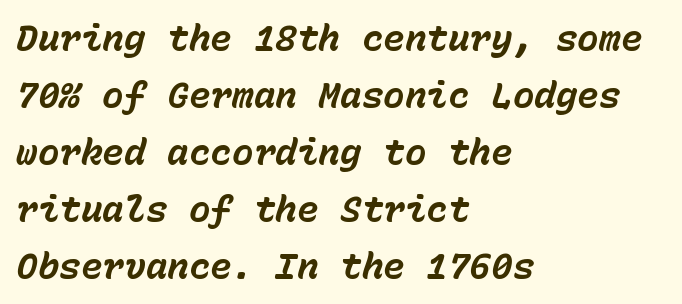
Q: Is the text bold? A: Yes.
Q: Is the text italic (slanted)? A: Yes, it leans right by about 15 degrees.
Q: Is the text underlined? A: No.
Q: How is the paragraph aligned? A: Left-aligned.
Q: Is the spacing between letters normal or unusually wide? A: Normal.
Q: Is the spacing between lines tight, normal or loose? A: Normal.
Q: Width (condensed, normal, or wide)? A: Normal.
Q: Stroke contrast? A: Low.
Q: x-height? A: Medium.
Q: Monospaced? A: Yes.
